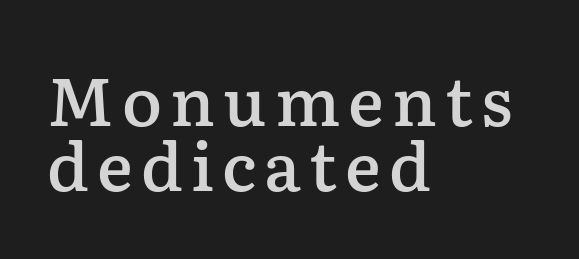
Small tapered or slab feet sit at the stroke ends, so this counts as serif. A student would call this left alignment; a typographer would say flush left, rag right. Varying glyph widths throughout — classic text-font behaviour. Summary of weight: moderately heavy, a semibold.
